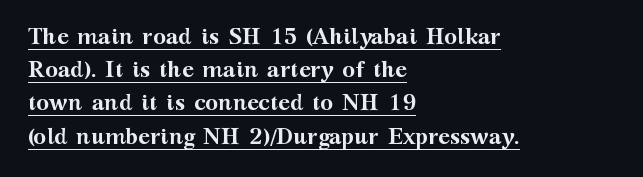
The text block is weighted toward the left margin, trailing off unevenly rightward. The rendering uses a moderate line-height, typical for paragraphs. A roman cut, with each character standing at attention. Heft: maximum for text — a bold. Does extra space separate the letters? No, they use regular spacing.
